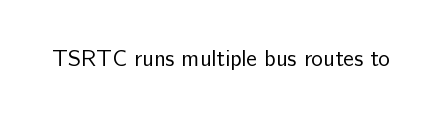
{"italic": "no", "bold": "no", "underline": "no", "letter_spacing": "normal", "letter_spacing_em": 0.0, "glyph_px": 22}
